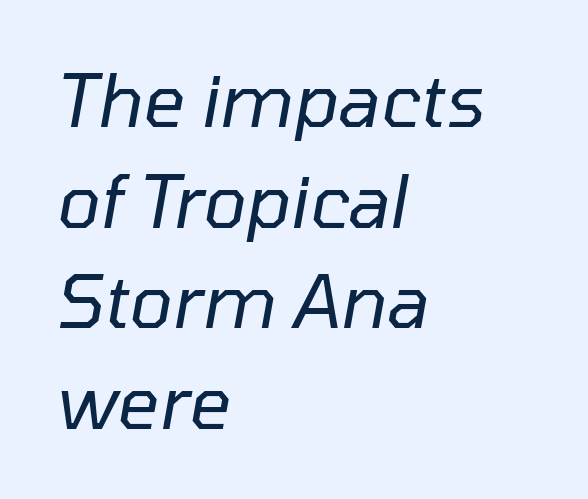
{"italic": "yes", "lean": "right", "slant_degrees": 10, "bold": "no", "weight": "regular", "width": "normal", "stroke_contrast": "low", "x_height": "medium", "monospaced": "no", "underline": "no", "align": "left", "line_spacing": "normal", "line_spacing_ratio": 1.38, "letter_spacing": "normal", "letter_spacing_em": 0.0, "glyph_px": 73}
